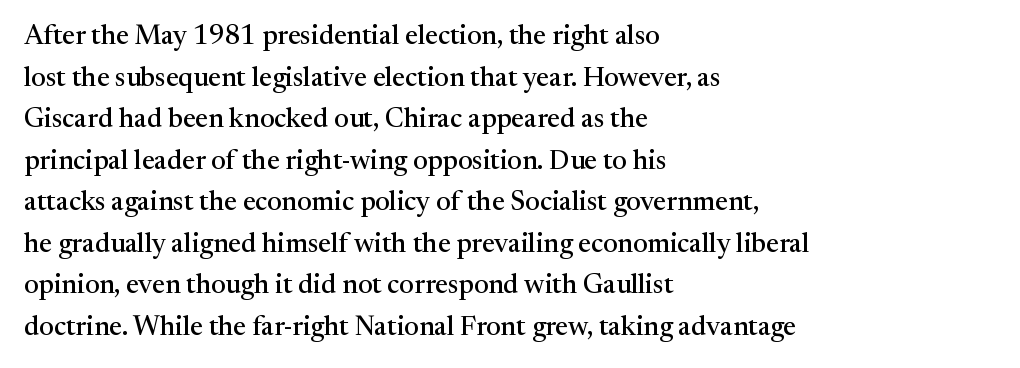
{"italic": "no", "underline": "no", "align": "left", "line_spacing": "normal", "line_spacing_ratio": 1.54, "letter_spacing": "normal", "letter_spacing_em": 0.0, "glyph_px": 27}
